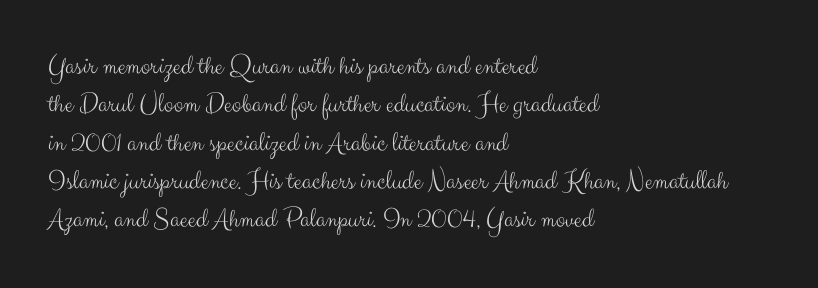
Unbolded letterforms with no extra heft. A typesetter would call this proportional, since set widths differ per character. Reading down the column, the eye jumps a familiar distance to each next line. Visually the block forms a straight wall on the left and a jagged coastline on the right. Here the glyphs are tracked normally, forming tight word shapes.
